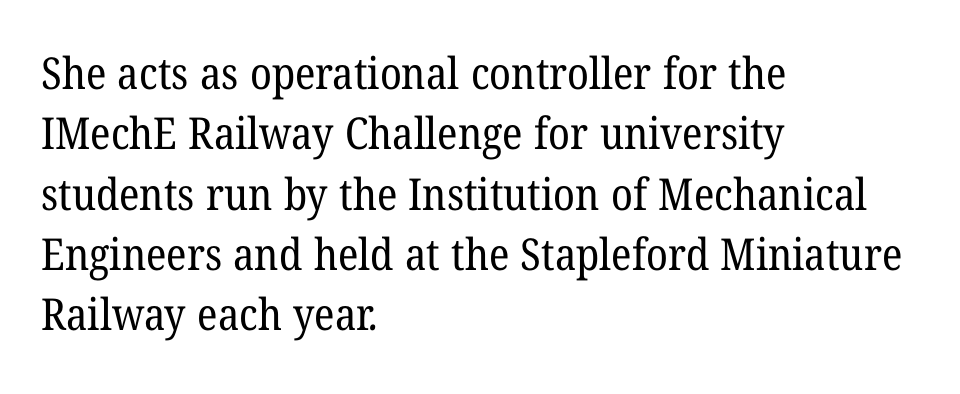
The image shows 44 px regular-weight serif type; set left-aligned, normal line spacing (1.37x), normal letter spacing, not underlined; low stroke contrast and a medium x-height.
